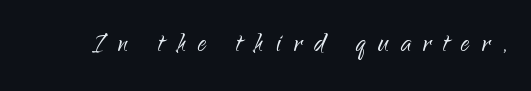
This sample uses a sans-serif face. Varying glyph widths throughout — classic text-font behaviour. No chunkiness to these letters — they're not bold. You could only call the tracking loose — the letters float apart.
